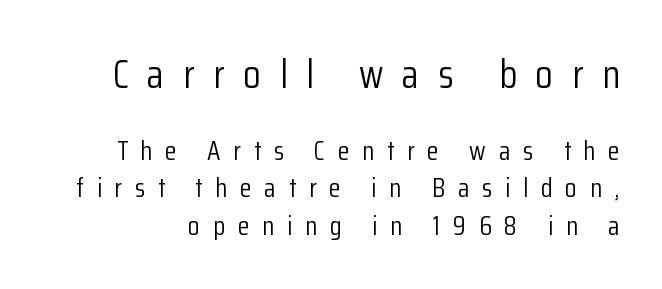
The passage shown is typed in a proportional face where columns would drift. Regarding leading, the lines here are spaced in the standard way. Every character sits straight up, as roman type does. The rendering shows plain stroke endings on the letterforms — a sans-serif design.
